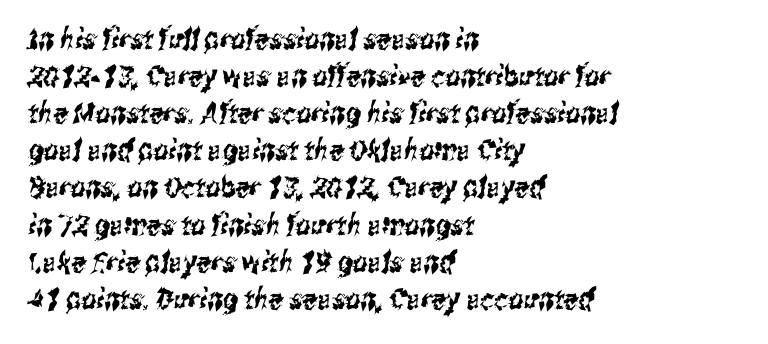
The image shows 29 px condensed sans-serif type; set left-aligned, normal line spacing (1.28x), normal letter spacing, not underlined; medium stroke contrast and a medium x-height.
